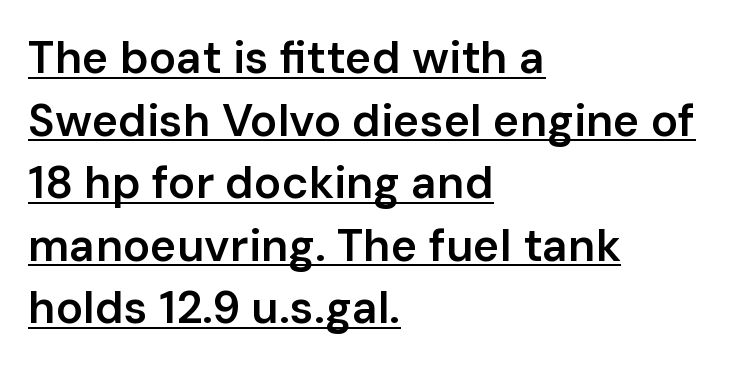
Q: Is the text bold? A: Semi-bold.
Q: Is the text italic (slanted)? A: No, it is upright.
Q: Is the typeface a serif or a sans-serif typeface? A: Sans-serif.
Q: Is the text underlined? A: Yes.
Q: How is the paragraph aligned? A: Left-aligned.
Q: Is the spacing between letters normal or unusually wide? A: Normal.
Q: Is the spacing between lines tight, normal or loose? A: Normal.
Q: Width (condensed, normal, or wide)? A: Normal.
Q: Stroke contrast? A: Low.
Q: x-height? A: Medium.
Q: Monospaced? A: No.
